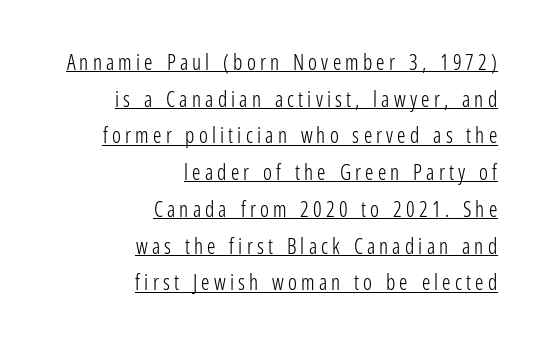
Q: Is the text bold? A: No.
Q: Is the text italic (slanted)? A: No, it is upright.
Q: Is the text underlined? A: Yes.
Q: How is the paragraph aligned? A: Right-aligned.
Q: Is the spacing between letters normal or unusually wide? A: Unusually wide.
